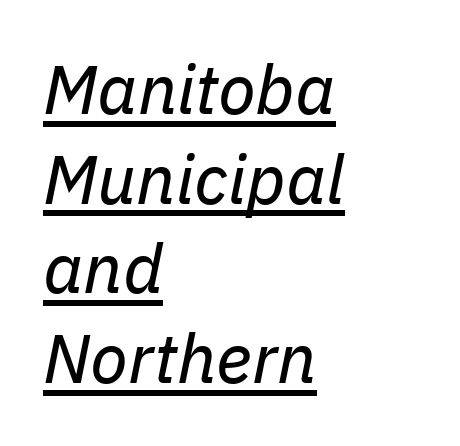
Letters have the restrained weight of plain body copy at most. The rendering uses natural spacing where letterforms have individual widths. Looks like someone drew a line under every word here. Leftover space on each line is placed entirely after the last word. The lines sit at an ordinary, default distance from one another.
